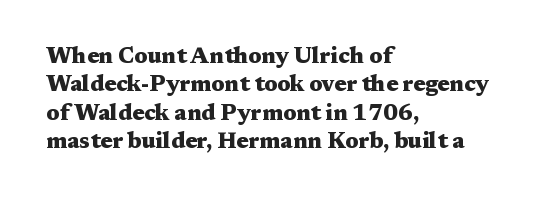
The image shows 22 px bold type, upright; set left-aligned, normal line spacing (1.29x), normal letter spacing, not underlined.
